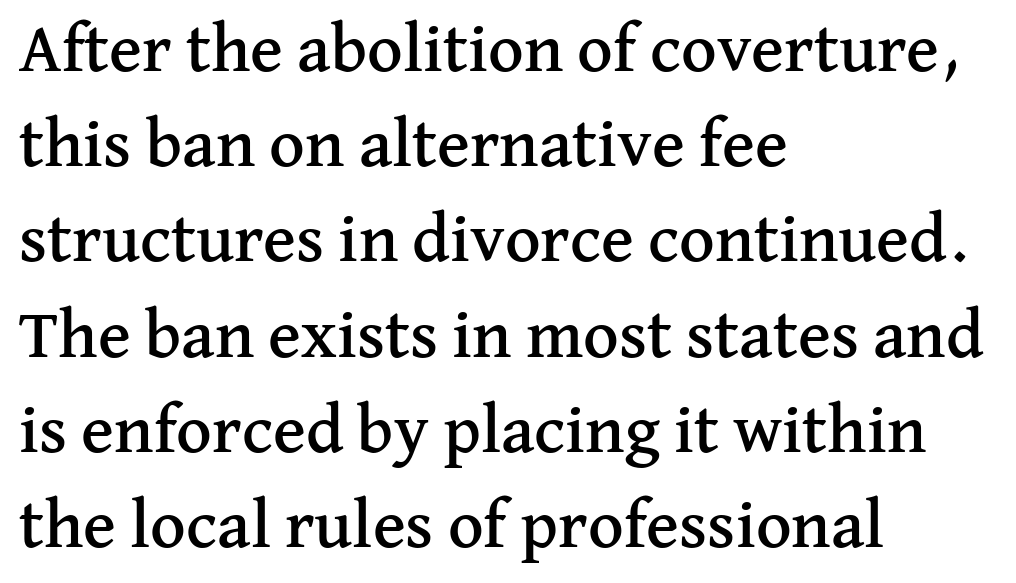
{"serif": "yes", "italic": "no", "width": "normal", "stroke_contrast": "medium", "x_height": "medium", "monospaced": "no", "underline": "no", "align": "left", "line_spacing": "normal", "line_spacing_ratio": 1.38, "letter_spacing": "normal", "letter_spacing_em": 0.0, "glyph_px": 69}
